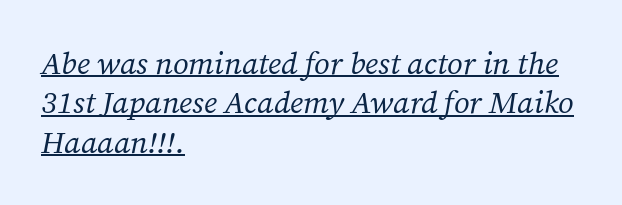
Q: Is the text bold? A: No.
Q: Is the text italic (slanted)? A: Yes, it leans right by about 12 degrees.
Q: Is the typeface a serif or a sans-serif typeface? A: Serif.
Q: Is the text underlined? A: Yes.
Q: How is the paragraph aligned? A: Left-aligned.
Q: Is the spacing between letters normal or unusually wide? A: Normal.
Q: Is the spacing between lines tight, normal or loose? A: Normal.
Q: Width (condensed, normal, or wide)? A: Normal.
Q: Stroke contrast? A: Medium.
Q: x-height? A: Medium.
Q: Monospaced? A: No.
